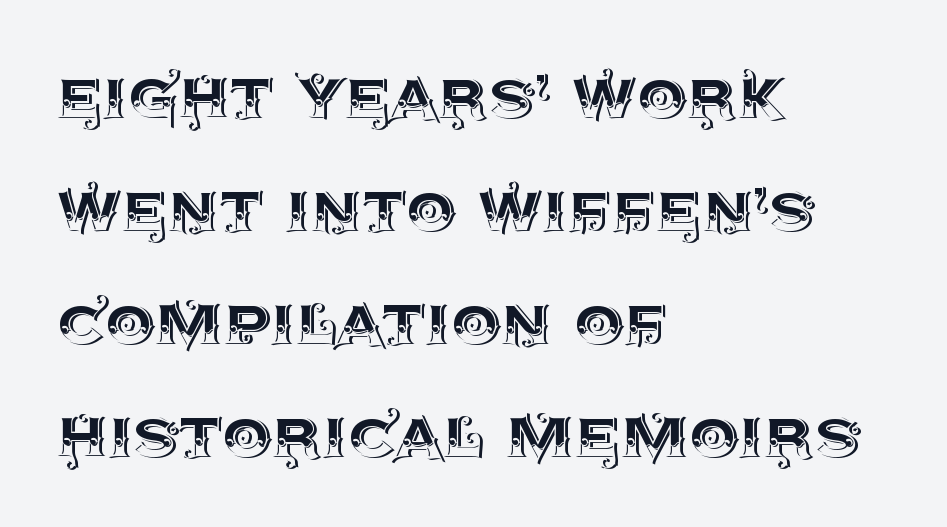
{"italic": "no", "width": "normal", "x_height": "large", "monospaced": "no", "underline": "no", "align": "left", "line_spacing": "normal", "line_spacing_ratio": 1.43, "letter_spacing": "normal", "letter_spacing_em": 0.0, "glyph_px": 79}
